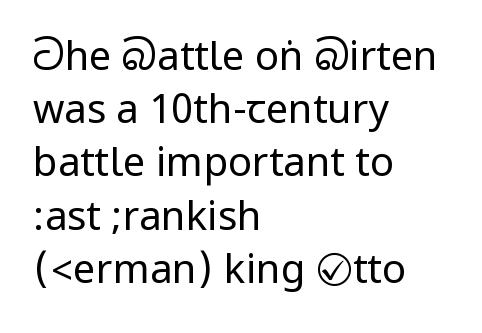
{"serif": "no", "italic": "no", "bold": "no", "weight": "regular", "width": "condensed", "stroke_contrast": "low", "underline": "no", "align": "left", "line_spacing": "normal", "line_spacing_ratio": 1.33, "letter_spacing": "normal", "letter_spacing_em": 0.0, "glyph_px": 40}
